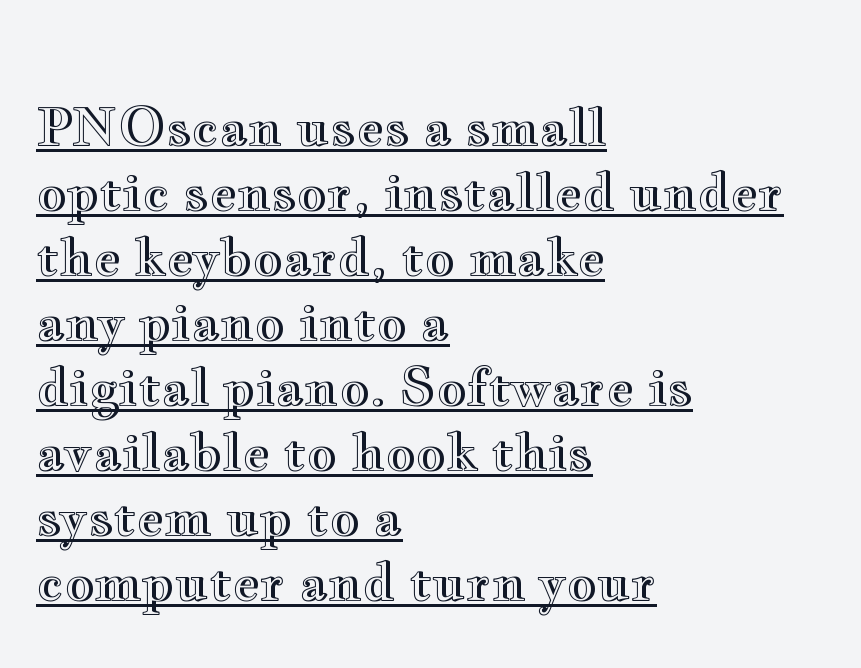
The image shows 52 px wide type, upright; set left-aligned, normal line spacing (1.25x), normal letter spacing, underlined; a small x-height.
